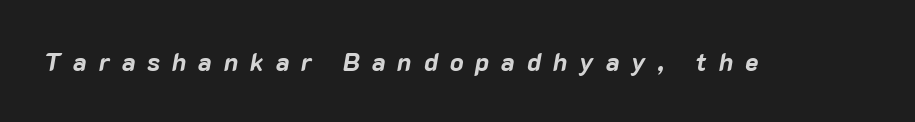
{"italic": "yes", "lean": "right", "slant_degrees": 10, "bold": "yes", "underline": "no", "letter_spacing": "wide", "letter_spacing_em": 0.48, "glyph_px": 25}
